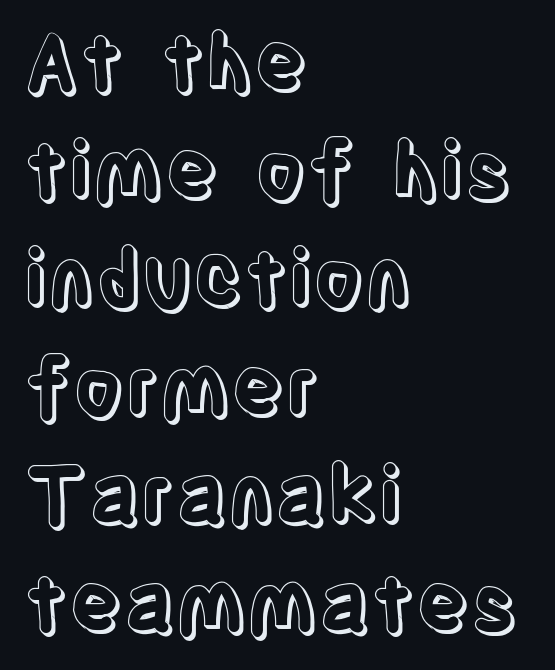
Q: Is the text italic (slanted)? A: No, it is upright.
Q: Is the text underlined? A: No.
Q: How is the paragraph aligned? A: Left-aligned.
Q: Is the spacing between letters normal or unusually wide? A: Normal.
Q: Is the spacing between lines tight, normal or loose? A: Normal.
Q: Width (condensed, normal, or wide)? A: Condensed.
Q: x-height? A: Large.
Q: Monospaced? A: No.
